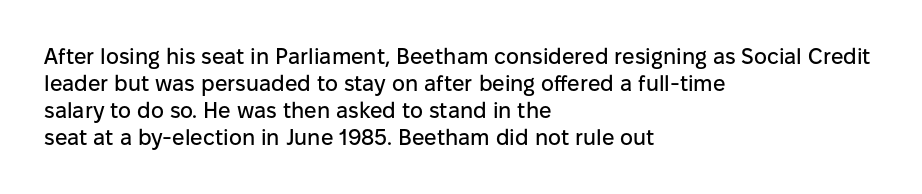
{"italic": "no", "underline": "no", "align": "left", "line_spacing_ratio": 1.22, "letter_spacing": "normal", "letter_spacing_em": 0.0, "glyph_px": 22}
